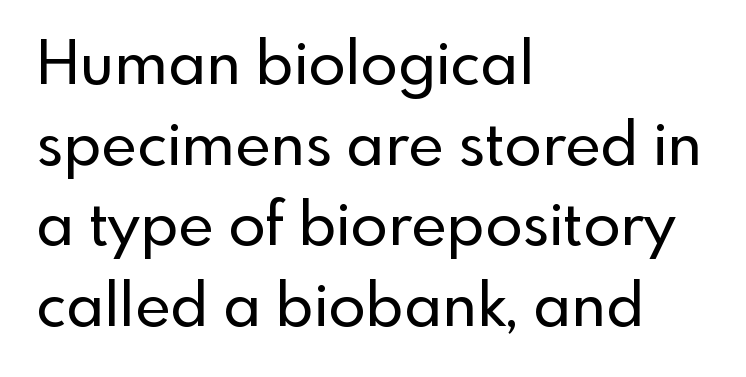
The image shows 61 px sans-serif type, upright; set left-aligned, normal line spacing (1.32x), normal letter spacing, not underlined; a small x-height.
